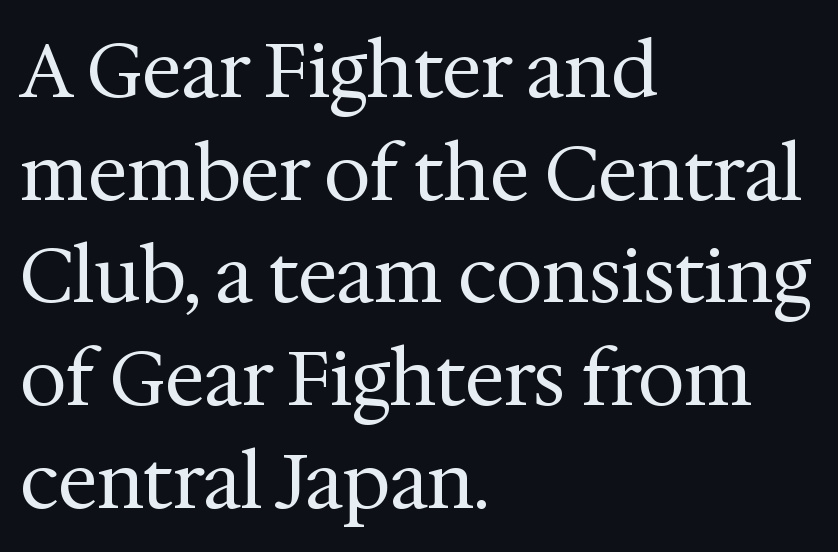
The image shows 75 px regular-weight serif type, upright; set left-aligned, normal line spacing (1.37x), normal letter spacing, not underlined; medium stroke contrast and a medium x-height.
